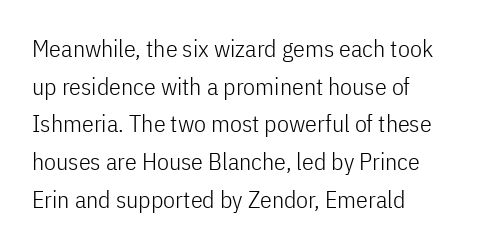
The setting favours the left margin, as ordinary paragraphs usually do. The face looks like a standard text weight, possibly lighter. Each row of text sits above clean, open space. Posture: straight, roman, zero tilt.
